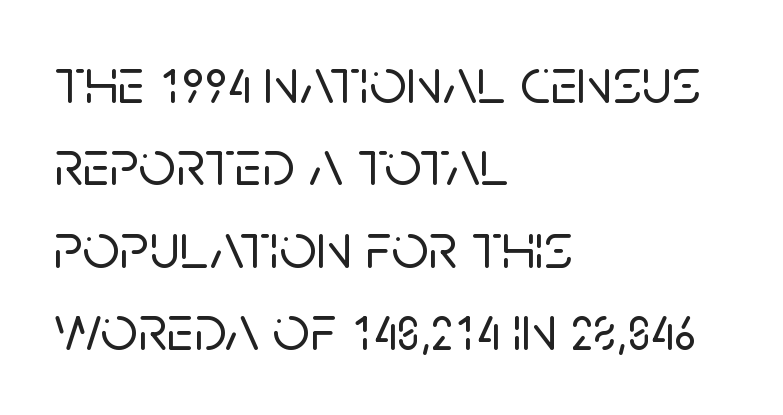
This rendering features lettering with no underline. Compared with typical paragraphs, the rows here are spaced about the same. Is the letter spacing exaggerated? No — it looks like the ordinary default. These lines were composed using upright roman letters.
